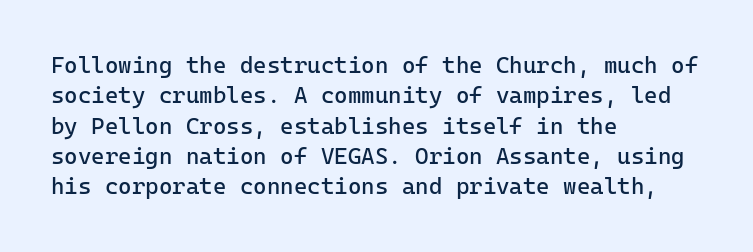
{"italic": "no", "bold": "no", "underline": "no", "align": "left", "line_spacing": "normal", "line_spacing_ratio": 1.32, "letter_spacing": "normal", "letter_spacing_em": 0.0, "glyph_px": 23}
